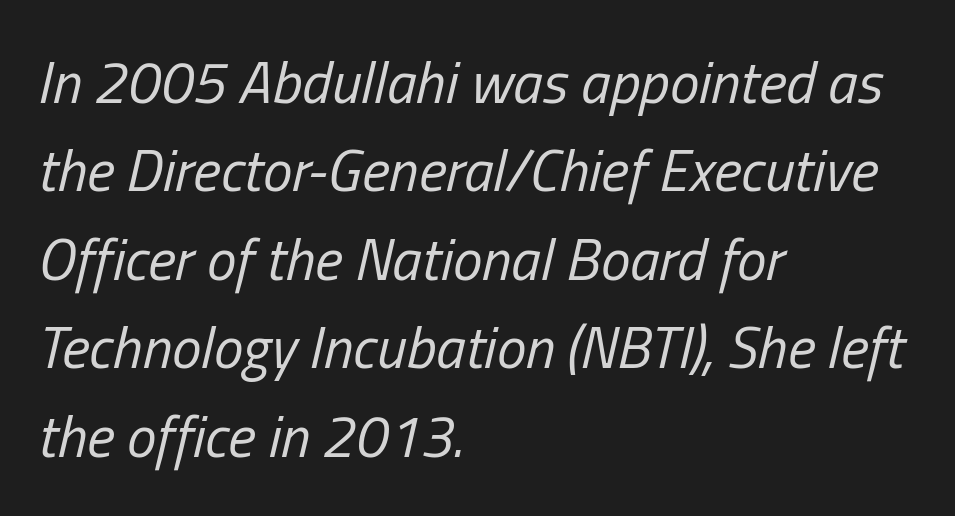
Proportional: the letters do not fall into vertical columns. Bare-footed words on every line. Honestly, the row spacing looks completely unremarkable. Standard letterfit; no display-style spreading of the glyphs.
